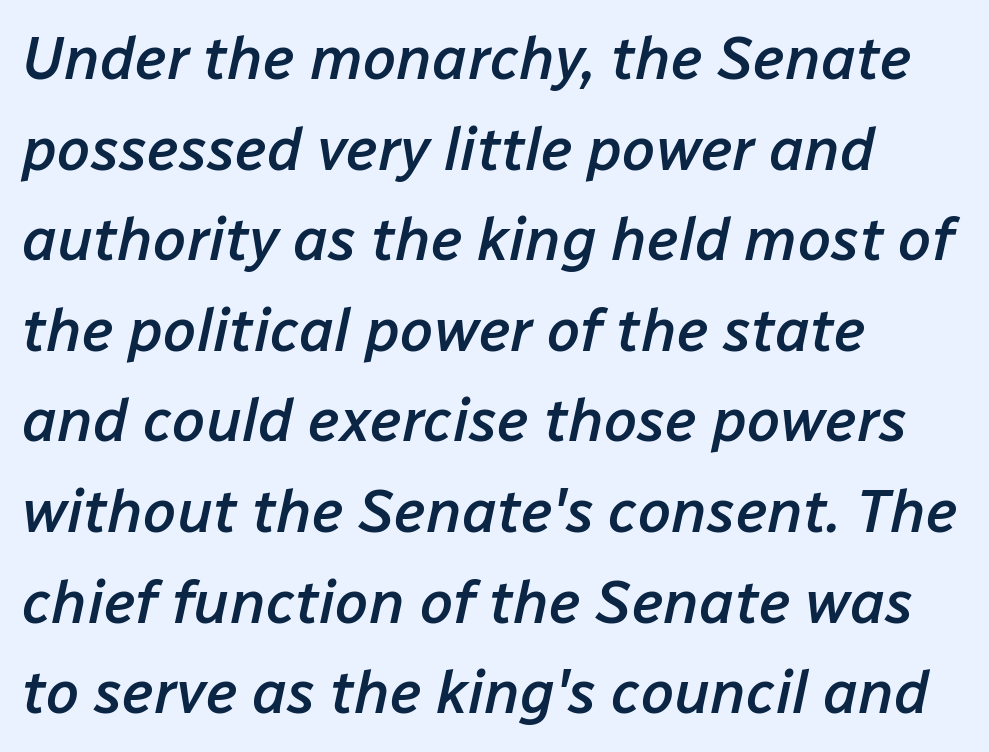
Q: Is the text bold? A: Semi-bold.
Q: Is the text italic (slanted)? A: Yes, it leans right by about 12 degrees.
Q: Is the text underlined? A: No.
Q: How is the paragraph aligned? A: Left-aligned.
Q: Is the spacing between letters normal or unusually wide? A: Normal.
Q: Is the spacing between lines tight, normal or loose? A: Normal.
Q: Width (condensed, normal, or wide)? A: Normal.
Q: Stroke contrast? A: Low.
Q: x-height? A: Medium.
Q: Monospaced? A: No.
